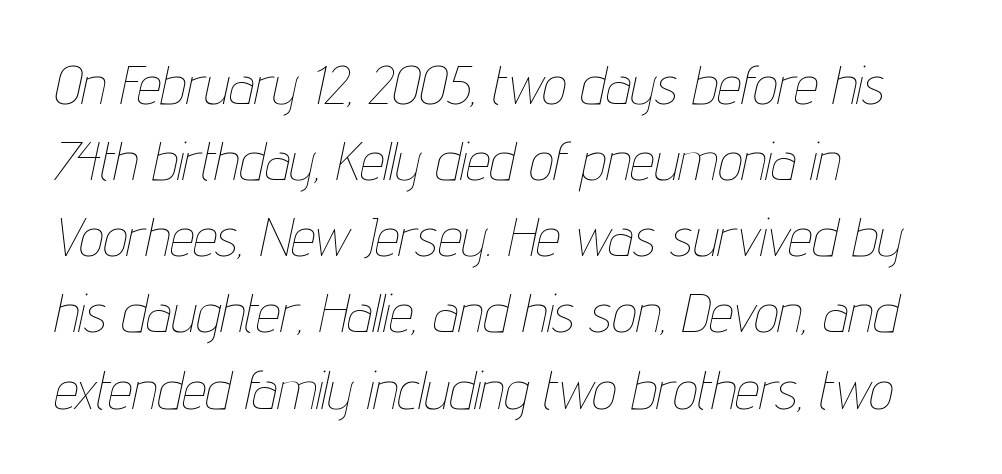
Would a proofreader flag this as italicized? Yes. No extra ink here — the face is not bold. The lines in this sample share a left origin and differ only in where they stop. Honestly, there is no underline to notice here at all. This sample has the flowing, uneven cadence of proportional lettering.
